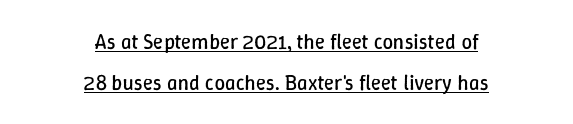
Q: Is the text bold? A: No.
Q: Is the text italic (slanted)? A: No, it is upright.
Q: Is the text underlined? A: Yes.
Q: How is the paragraph aligned? A: Centered.
Q: Is the spacing between letters normal or unusually wide? A: Normal.
Q: Is the spacing between lines tight, normal or loose? A: Loose.
